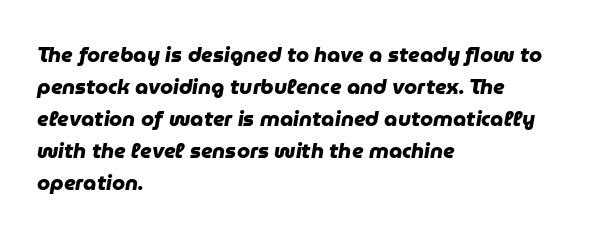
{"bold": "yes", "underline": "no", "align": "left", "line_spacing": "normal", "line_spacing_ratio": 1.52, "letter_spacing": "normal", "letter_spacing_em": 0.0, "glyph_px": 21}
